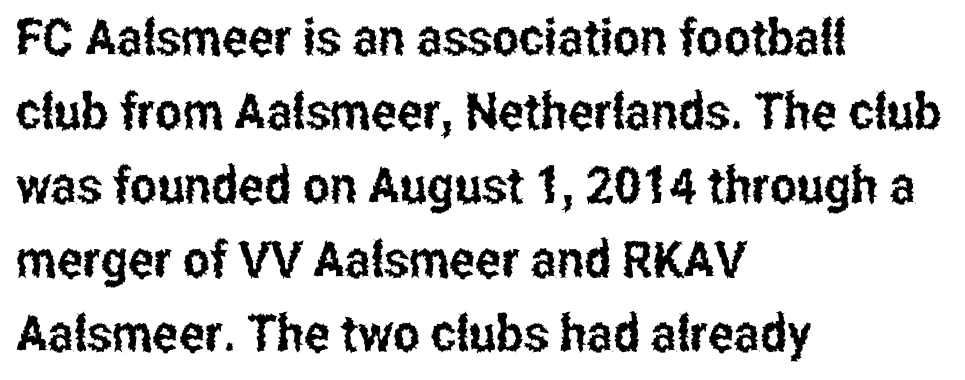
Q: Is the text italic (slanted)? A: No, it is upright.
Q: Is the typeface a serif or a sans-serif typeface? A: Sans-serif.
Q: Is the text underlined? A: No.
Q: How is the paragraph aligned? A: Left-aligned.
Q: Is the spacing between letters normal or unusually wide? A: Normal.
Q: Is the spacing between lines tight, normal or loose? A: Normal.
Q: Width (condensed, normal, or wide)? A: Condensed.
Q: Stroke contrast? A: Low.
Q: x-height? A: Medium.
Q: Monospaced? A: No.
